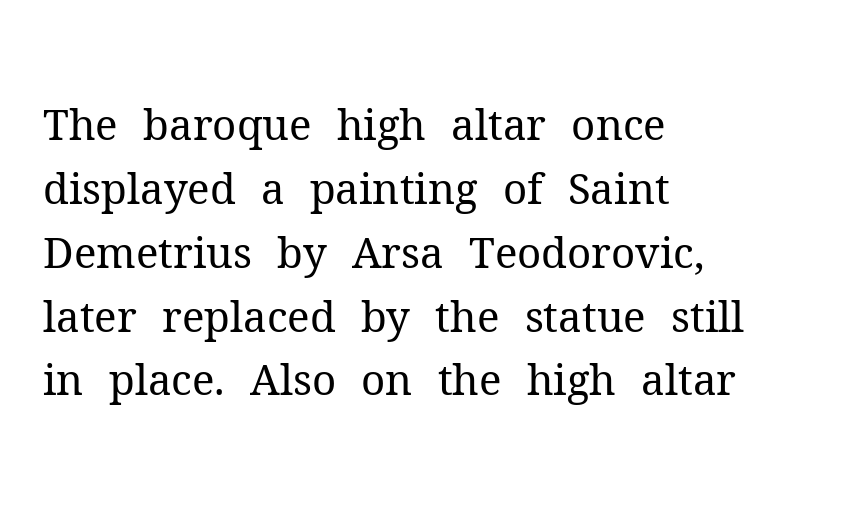
Q: Is the text bold? A: No.
Q: Is the text italic (slanted)? A: No, it is upright.
Q: Is the typeface a serif or a sans-serif typeface? A: Serif.
Q: Is the text underlined? A: No.
Q: How is the paragraph aligned? A: Left-aligned.
Q: Is the spacing between letters normal or unusually wide? A: Normal.
Q: Is the spacing between lines tight, normal or loose? A: Normal.
Q: Width (condensed, normal, or wide)? A: Normal.
Q: Stroke contrast? A: Medium.
Q: x-height? A: Medium.
Q: Monospaced? A: No.
